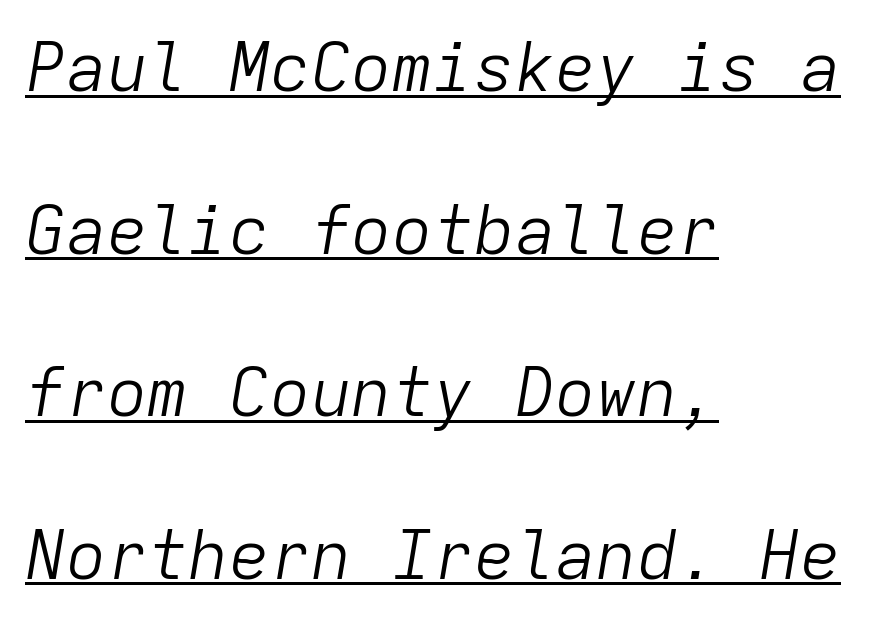
Q: Is the text bold? A: No.
Q: Is the text italic (slanted)? A: Yes, it leans right by about 9 degrees.
Q: Is the text underlined? A: Yes.
Q: How is the paragraph aligned? A: Left-aligned.
Q: Is the spacing between letters normal or unusually wide? A: Normal.
Q: Is the spacing between lines tight, normal or loose? A: Loose.
Q: Width (condensed, normal, or wide)? A: Normal.
Q: Stroke contrast? A: Low.
Q: x-height? A: Medium.
Q: Monospaced? A: Yes.
